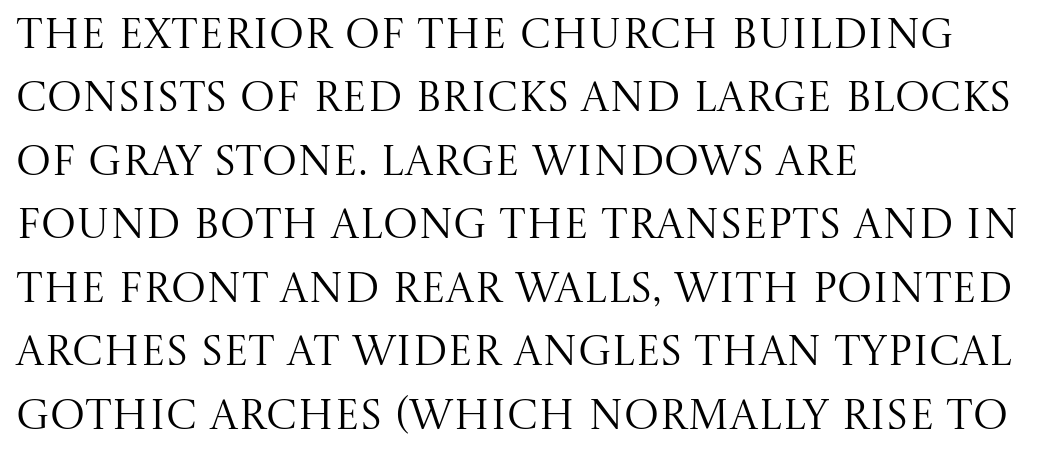
{"serif": "yes", "italic": "no", "bold": "no", "weight": "regular", "width": "normal", "stroke_contrast": "medium", "x_height": "large", "monospaced": "no", "underline": "no", "align": "left", "line_spacing": "normal", "line_spacing_ratio": 1.51, "letter_spacing": "normal", "letter_spacing_em": 0.0, "glyph_px": 42}
